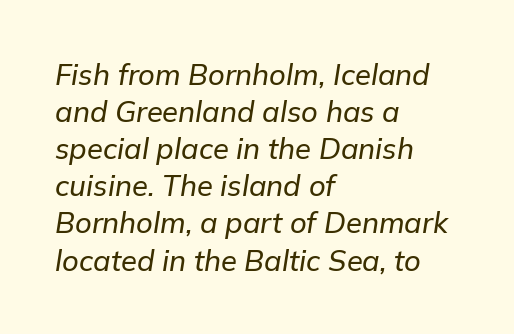
The image shows 29 px text type, italic (leaning right); set left-aligned, normal line spacing (1.28x), normal letter spacing, not underlined; low stroke contrast and a medium x-height.
